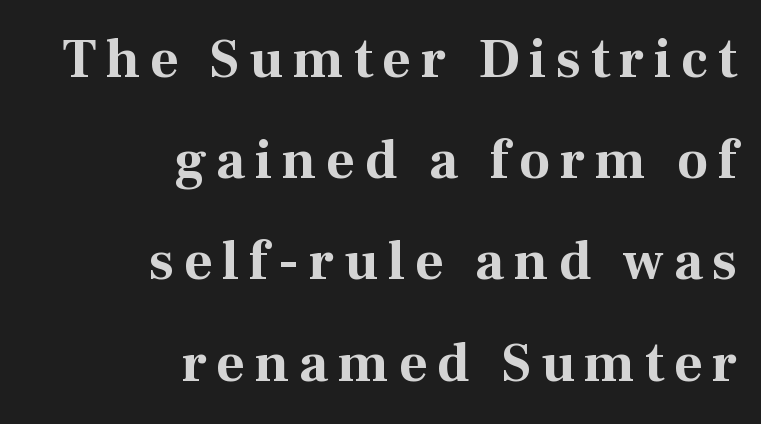
No italicization has been applied; the sample stays upright. A typesetter would label this face a serif. Do the characters align in a grid? No, the font is proportional. The compositor pushed each line to the right boundary. Rule under the text: the space is simply empty. The letters are bold, with thick, heavy strokes.
